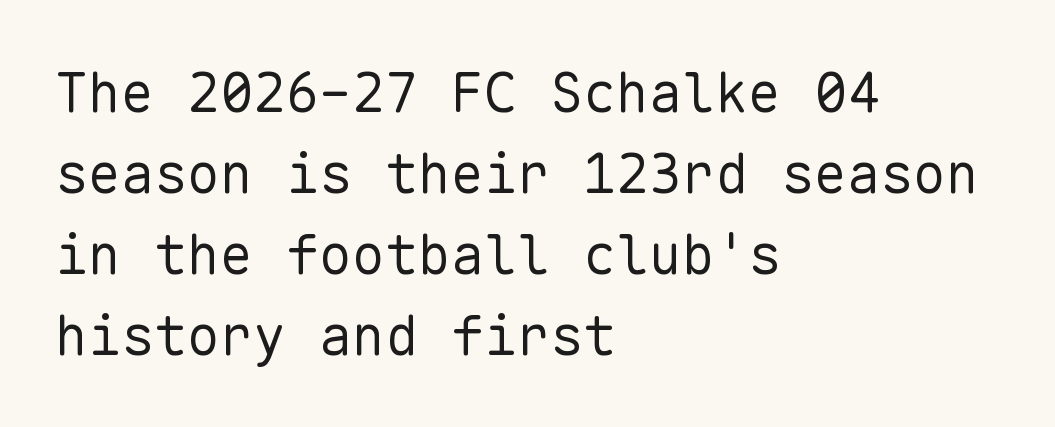
The image shows 55 px regular-weight sans-serif type, upright, monospaced; set left-aligned, normal line spacing (1.47x), normal letter spacing, not underlined; low stroke contrast and a medium x-height.
